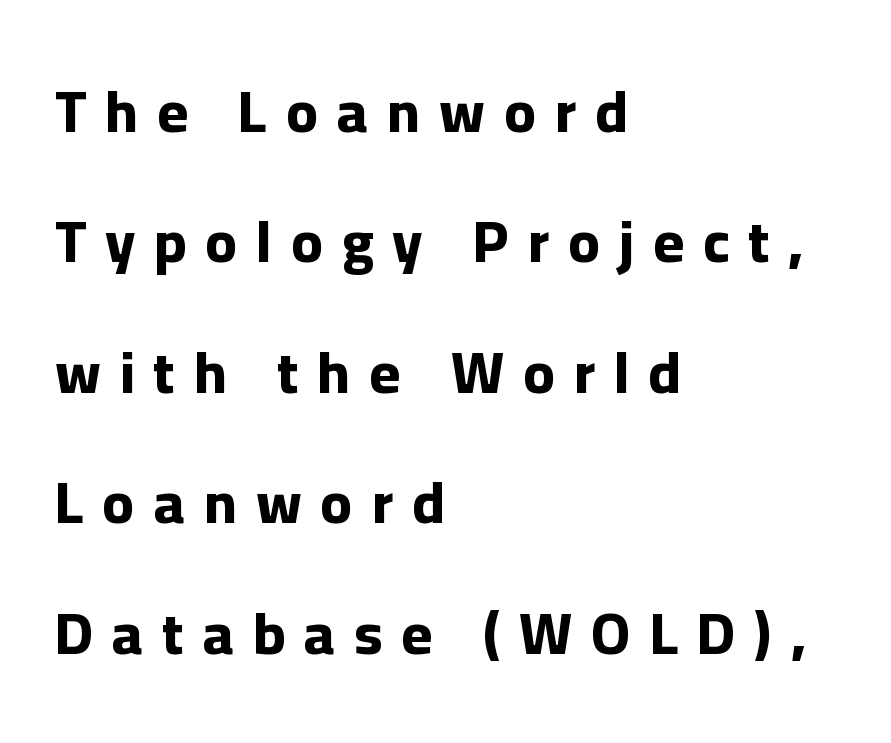
Q: Is the text bold? A: Yes.
Q: Is the text italic (slanted)? A: No, it is upright.
Q: Is the typeface a serif or a sans-serif typeface? A: Sans-serif.
Q: Is the text underlined? A: No.
Q: How is the paragraph aligned? A: Left-aligned.
Q: Is the spacing between letters normal or unusually wide? A: Unusually wide.
Q: Is the spacing between lines tight, normal or loose? A: Loose.
Q: Width (condensed, normal, or wide)? A: Normal.
Q: Stroke contrast? A: Low.
Q: x-height? A: Medium.
Q: Monospaced? A: No.
